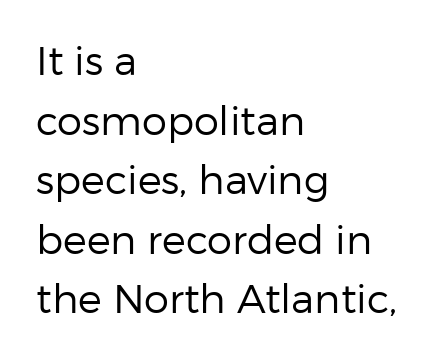
Grotesque or geometric, the face here clearly has no serifs. Does the copy run flush right? No — it runs flush left. Does the lettering tilt? It doesn't — this is upright. The line-height multiplier appears to be the usual default.
